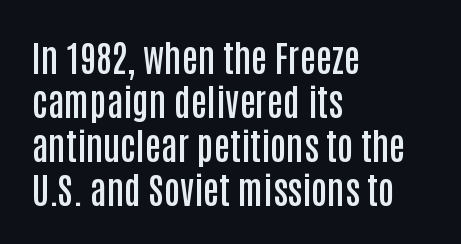
Q: Is the text bold? A: Semi-bold.
Q: Is the text italic (slanted)? A: No, it is upright.
Q: Is the typeface a serif or a sans-serif typeface? A: Sans-serif.
Q: Is the text underlined? A: No.
Q: How is the paragraph aligned? A: Left-aligned.
Q: Is the spacing between letters normal or unusually wide? A: Normal.
Q: Width (condensed, normal, or wide)? A: Condensed.
Q: Stroke contrast? A: Low.
Q: x-height? A: Large.
Q: Monospaced? A: No.
